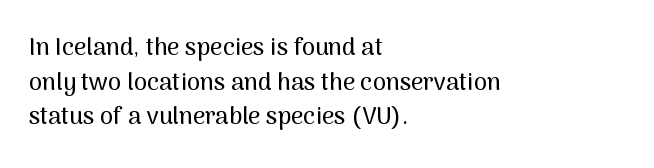
Q: Is the text italic (slanted)? A: No, it is upright.
Q: Is the text underlined? A: No.
Q: How is the paragraph aligned? A: Left-aligned.
Q: Is the spacing between letters normal or unusually wide? A: Normal.
Q: Is the spacing between lines tight, normal or loose? A: Normal.
